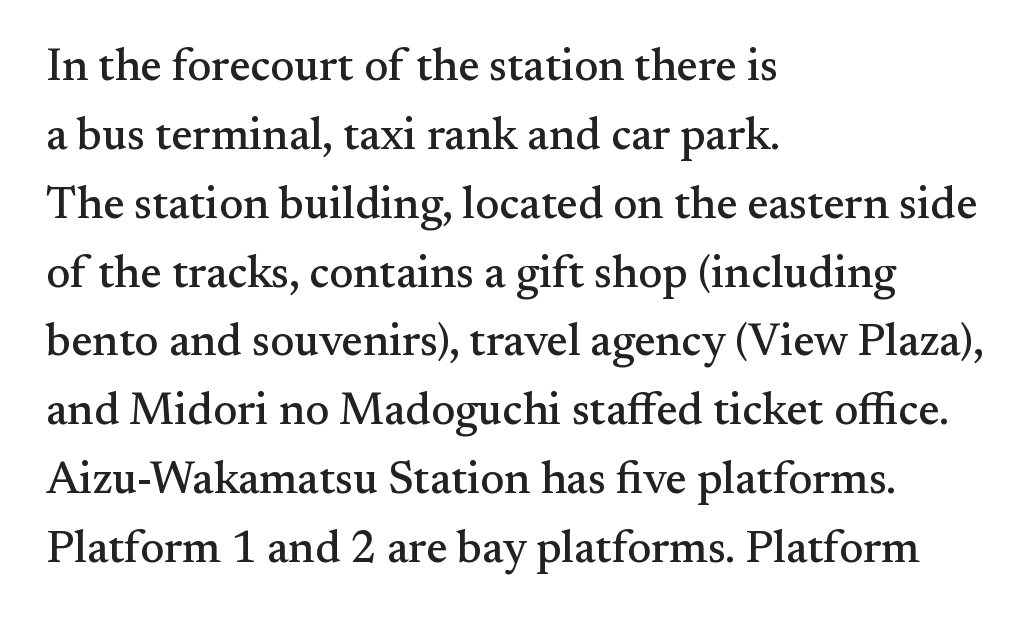
Q: Is the text italic (slanted)? A: No, it is upright.
Q: Is the typeface a serif or a sans-serif typeface? A: Serif.
Q: Is the text underlined? A: No.
Q: How is the paragraph aligned? A: Left-aligned.
Q: Is the spacing between letters normal or unusually wide? A: Normal.
Q: Is the spacing between lines tight, normal or loose? A: Normal.
Q: Width (condensed, normal, or wide)? A: Normal.
Q: Stroke contrast? A: Medium.
Q: x-height? A: Small.
Q: Monospaced? A: No.
